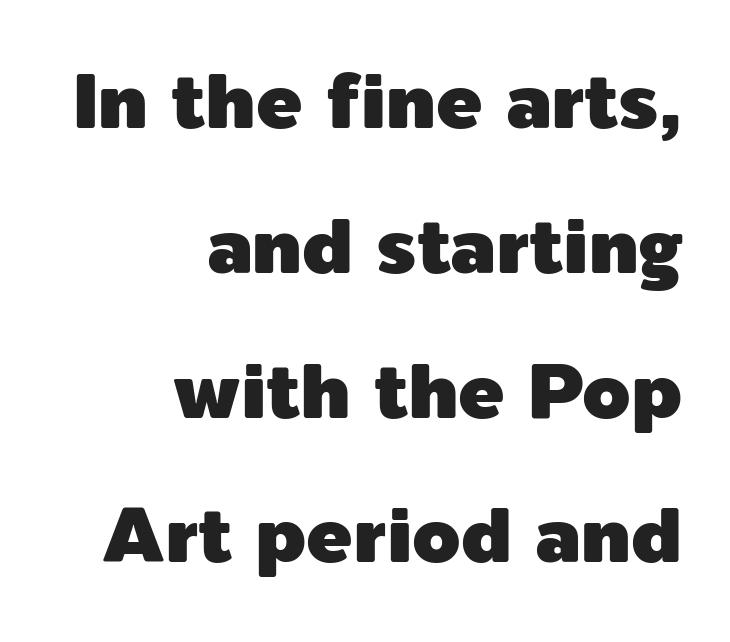
{"serif": "no", "italic": "no", "width": "normal", "x_height": "medium", "monospaced": "no", "underline": "no", "align": "right", "line_spacing_ratio": 1.88, "letter_spacing": "normal", "letter_spacing_em": 0.0, "glyph_px": 77}
